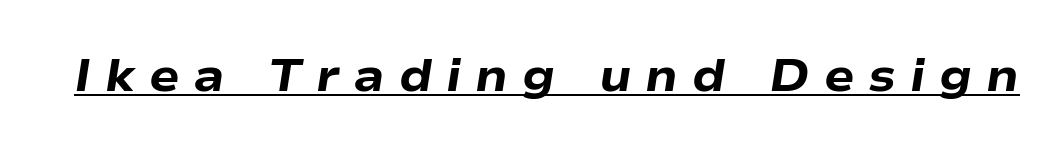
The image shows 45 px heavy, wide type, italic (leaning right); set unusually wide letter spacing (+0.31 em), underlined; low stroke contrast and a medium x-height.
